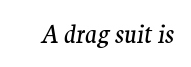
Q: Is the text bold? A: No.
Q: Is the text italic (slanted)? A: Yes, it leans right by about 9 degrees.
Q: Is the text underlined? A: No.
Q: Is the spacing between letters normal or unusually wide? A: Normal.
